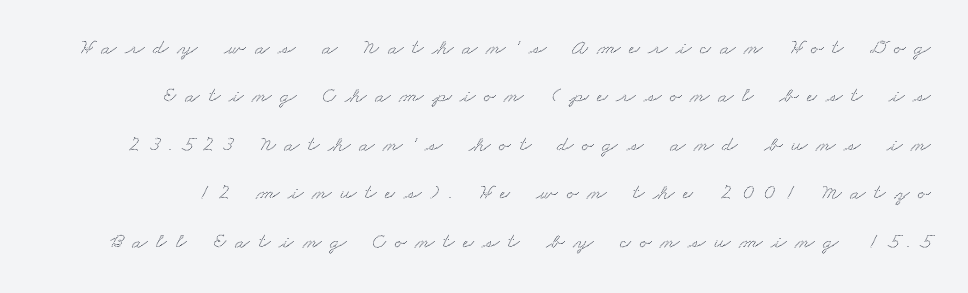
{"underline": "no", "line_spacing": "loose", "line_spacing_ratio": 2.2, "letter_spacing": "wide", "letter_spacing_em": 0.4, "glyph_px": 22}
